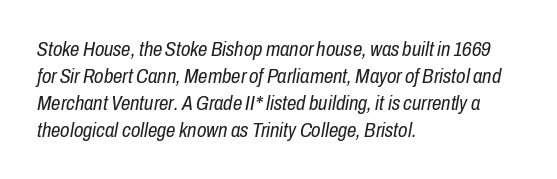
The image shows 21 px text type, italic (leaning right); set left-aligned, normal line spacing (1.28x), normal letter spacing, not underlined.
